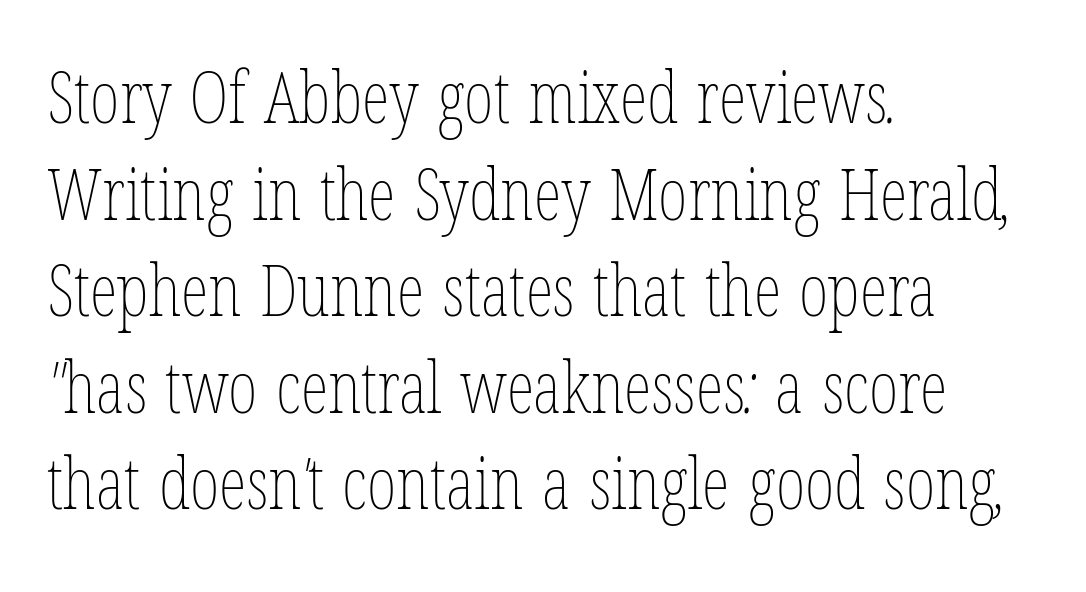
Character widths vary here, with narrow letters taking less room than wide ones. Ink coverage per letter is moderate at most. Bare-footed words on every line. Each word holds together tightly as a unit, with standard inter-letter gaps. Horizontal bands of white between lines are of average thickness. The ragged edge is on the right, which tells us the setting is flush left.
